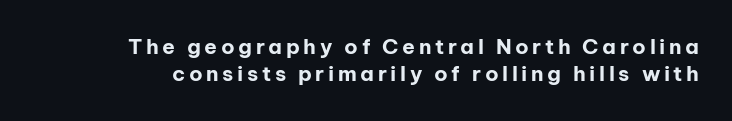
Q: Is the text bold? A: Yes.
Q: Is the text italic (slanted)? A: No, it is upright.
Q: Is the text underlined? A: No.
Q: Is the spacing between lines tight, normal or loose? A: Normal.
